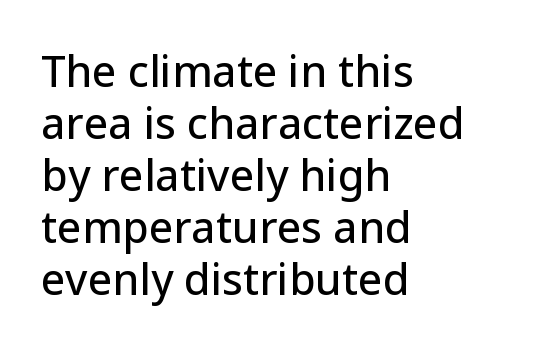
Does the lettering tilt? It doesn't — this is upright. Which margin do the lines hug? The left one — the right edge is uneven. The gaps between neighbouring characters are ordinary and unremarkable. Rule under the text: the space is simply empty.
